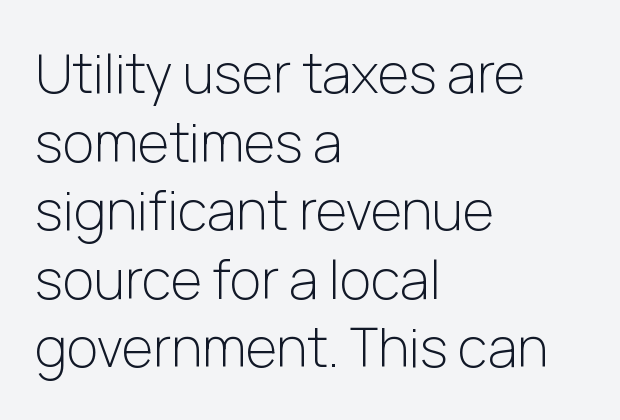
The image shows 54 px light sans-serif type, upright; set left-aligned, normal line spacing (1.27x), normal letter spacing, not underlined; low stroke contrast and a medium x-height.
